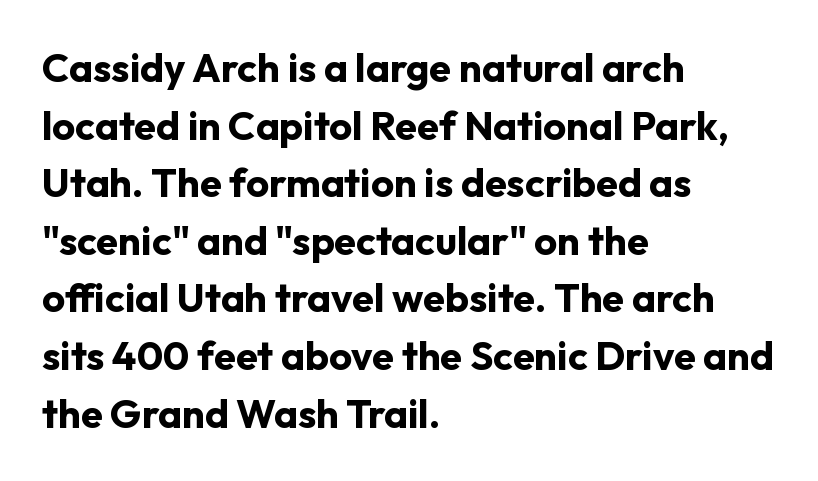
A typesetter would mark this as roman, not italic. Clear beneath every line of the passage. The rows are spaced the way most documents space them. Typeset ragged right — the left edge is the straight one. The line texture is even and compact thanks to regular tracking. Chunky letters — that's bold for sure.
